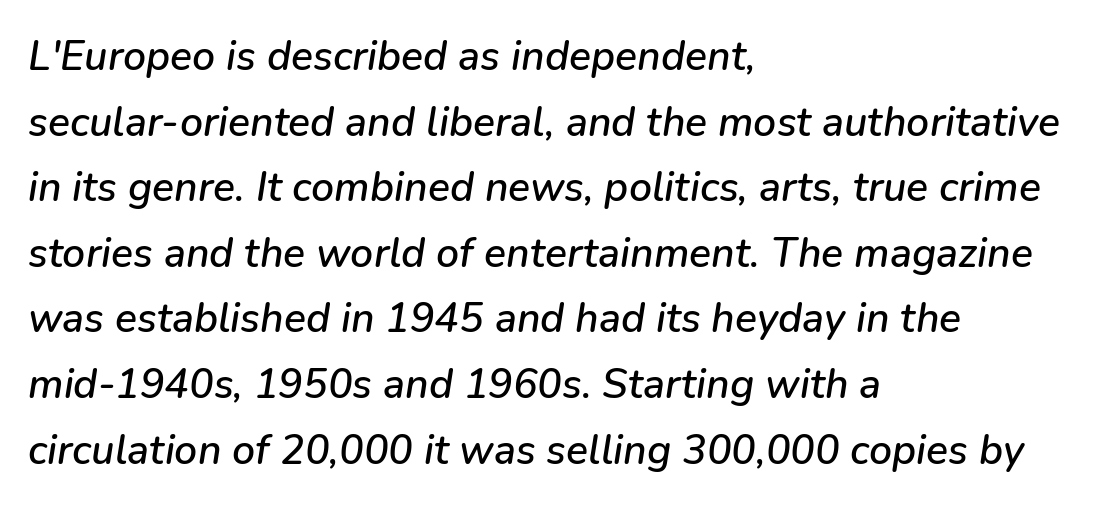
Q: Is the text italic (slanted)? A: Yes, it leans right by about 9 degrees.
Q: Is the text underlined? A: No.
Q: How is the paragraph aligned? A: Left-aligned.
Q: Is the spacing between letters normal or unusually wide? A: Normal.
Q: Is the spacing between lines tight, normal or loose? A: Normal.
Q: Width (condensed, normal, or wide)? A: Normal.
Q: Stroke contrast? A: Low.
Q: x-height? A: Medium.
Q: Monospaced? A: No.
